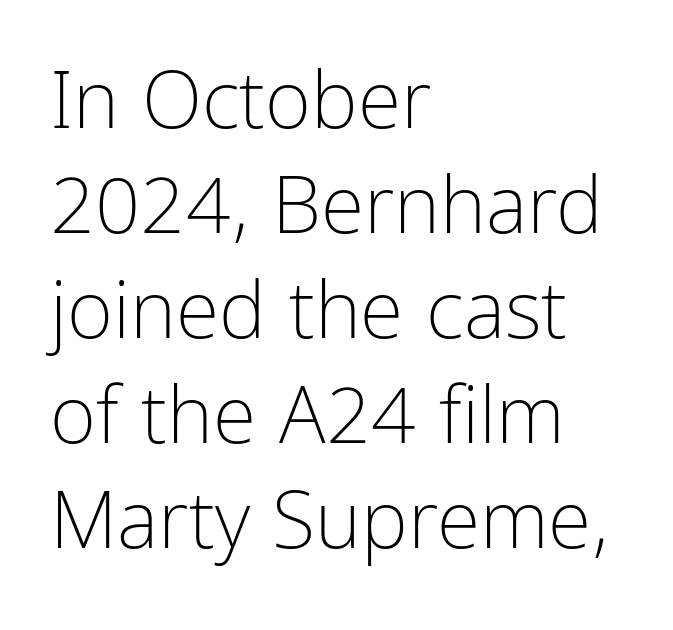
The image shows 79 px light, condensed sans-serif type, upright; set left-aligned, normal line spacing (1.33x), normal letter spacing, not underlined; low stroke contrast and a medium x-height.
